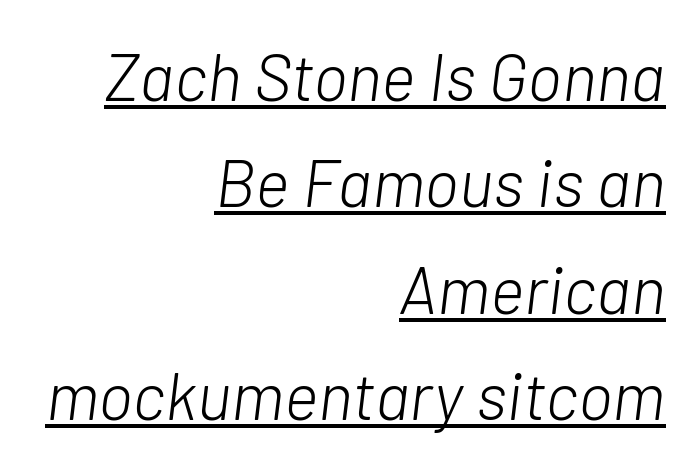
The image shows 66 px light type, italic (leaning right); set right-aligned, normal line spacing (1.61x), normal letter spacing, underlined; low stroke contrast and a medium x-height.
